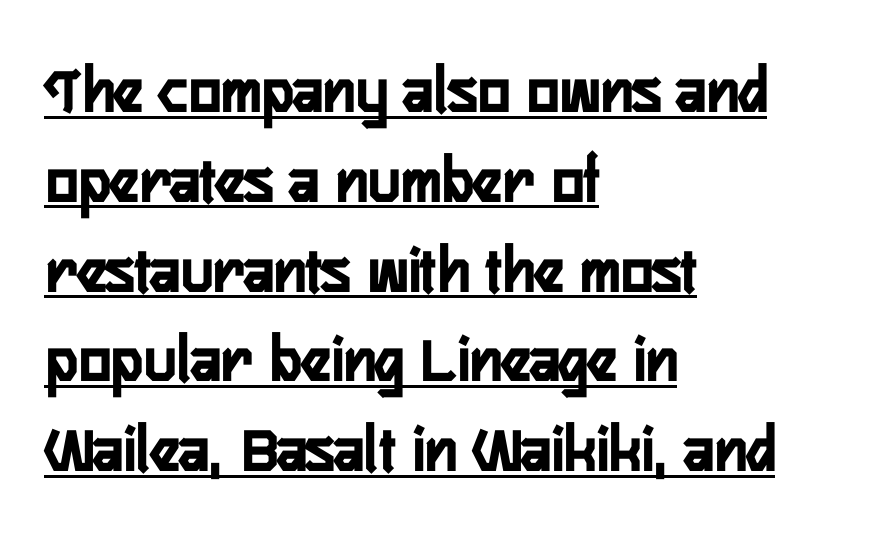
{"serif": "no", "italic": "no", "width": "condensed", "stroke_contrast": "low", "x_height": "medium", "monospaced": "no", "underline": "yes", "align": "left", "line_spacing": "normal", "line_spacing_ratio": 1.32, "letter_spacing": "normal", "letter_spacing_em": 0.0, "glyph_px": 68}
